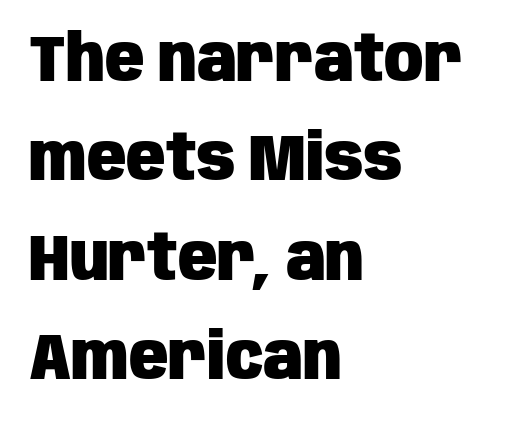
This rendering features lettering with no underline. The passage shown is emphatically bold. Characters remain perfectly vertical along every line. Nobody touched the tracking dial on this one. These lines are set flush left with a ragged right edge. Each letter keeps its own natural width here, so spacing adapts to shape.
